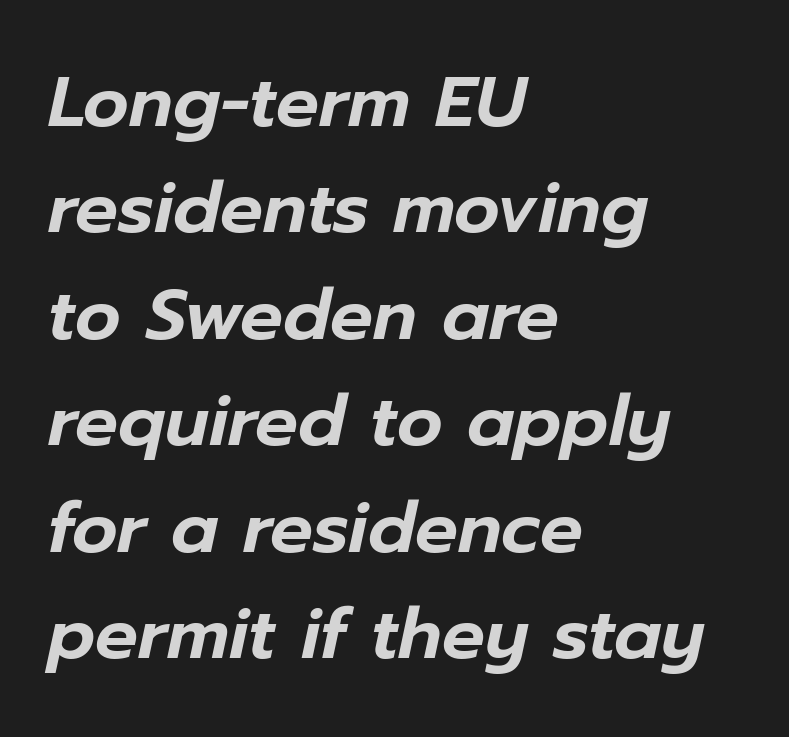
{"italic": "yes", "lean": "right", "slant_degrees": 12, "width": "normal", "stroke_contrast": "low", "x_height": "medium", "monospaced": "no", "underline": "no", "align": "left", "line_spacing": "normal", "line_spacing_ratio": 1.5, "letter_spacing": "normal", "letter_spacing_em": 0.0, "glyph_px": 71}
